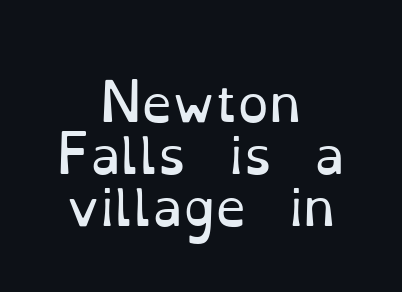
The image shows 50 px regular-weight serif type, upright; set centered, tight line spacing (1.04x), normal letter spacing, not underlined; low stroke contrast and a small x-height.
